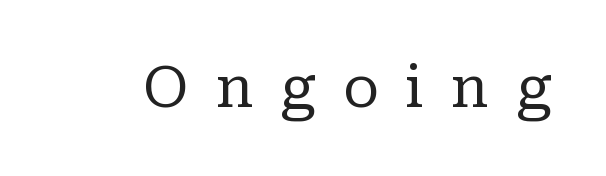
Q: Is the text bold? A: No.
Q: Is the text italic (slanted)? A: No, it is upright.
Q: Is the typeface a serif or a sans-serif typeface? A: Serif.
Q: Is the text underlined? A: No.
Q: Is the spacing between letters normal or unusually wide? A: Unusually wide.
Q: Width (condensed, normal, or wide)? A: Normal.
Q: Stroke contrast? A: Low.
Q: x-height? A: Medium.
Q: Monospaced? A: No.
